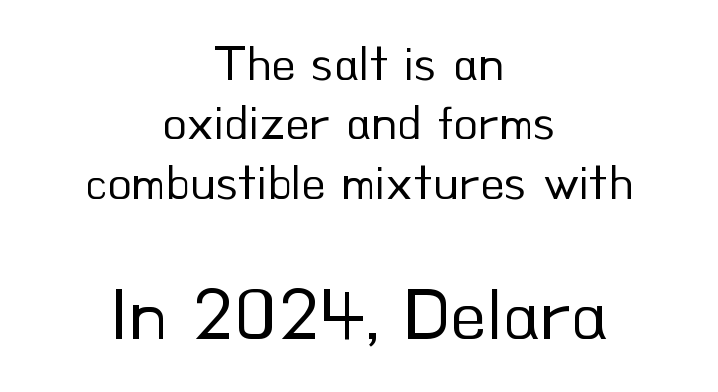
It's the straight-up-and-down kind of type. The tracking reads as untouched default to a designer's eye. Is this a fixed-width face? No — the glyphs have proportional, varying widths. Reading down the block, each line starts at a different indent, mirrored at its end.
